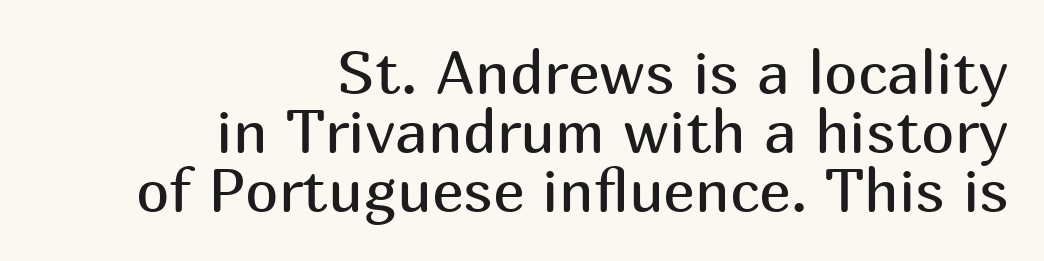
{"serif": "no", "italic": "no", "bold": "no", "weight": "regular", "width": "normal", "stroke_contrast": "medium", "x_height": "medium", "monospaced": "no", "underline": "no", "align": "right", "line_spacing": "tight", "line_spacing_ratio": 0.98, "letter_spacing": "normal", "letter_spacing_em": 0.0, "glyph_px": 60}
